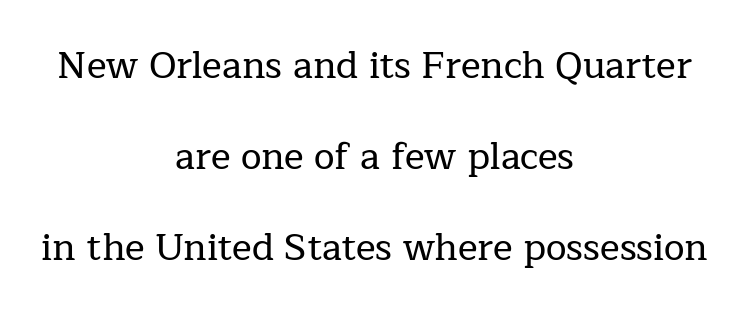
Q: Is the text italic (slanted)? A: No, it is upright.
Q: Is the typeface a serif or a sans-serif typeface? A: Serif.
Q: Is the text underlined? A: No.
Q: How is the paragraph aligned? A: Centered.
Q: Is the spacing between letters normal or unusually wide? A: Normal.
Q: Is the spacing between lines tight, normal or loose? A: Loose.
Q: Width (condensed, normal, or wide)? A: Normal.
Q: Stroke contrast? A: Low.
Q: x-height? A: Medium.
Q: Monospaced? A: No.
